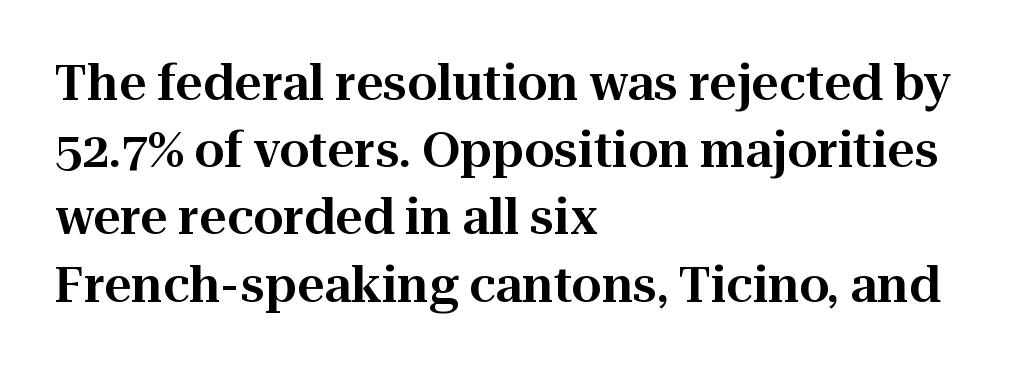
Here the glyphs are tracked normally, forming tight word shapes. One-word summary of the alignment: left. Font category for this specimen: serif. The letters advance in unequal steps, a hallmark of proportional type. Rendered with straight, roman letterforms. Words float on clear page, feet unadorned.
